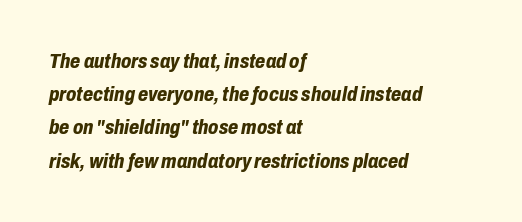
The image shows 21 px bold type, italic (leaning right); set left-aligned, normal line spacing (1.58x), normal letter spacing, not underlined.
